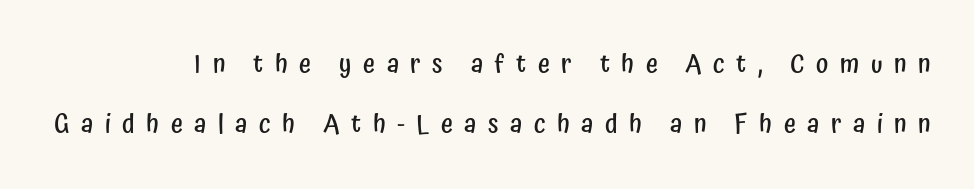
The image shows 26 px text type, upright; set loose line spacing (2.29x), unusually wide letter spacing (+0.44 em), not underlined.
